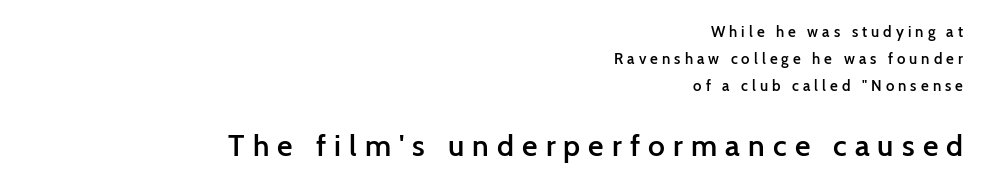
Q: Is the text bold? A: Semi-bold.
Q: Is the text italic (slanted)? A: No, it is upright.
Q: Is the typeface a serif or a sans-serif typeface? A: Sans-serif.
Q: Is the text underlined? A: No.
Q: How is the paragraph aligned? A: Right-aligned.
Q: Is the spacing between letters normal or unusually wide? A: Unusually wide.
Q: Which block of text is set in a larger size, the first (top) or the second (bottom)? A: The second (bottom) one.
Q: Width (condensed, normal, or wide)? A: Normal.
Q: Stroke contrast? A: Low.
Q: x-height? A: Medium.
Q: Monospaced? A: No.
